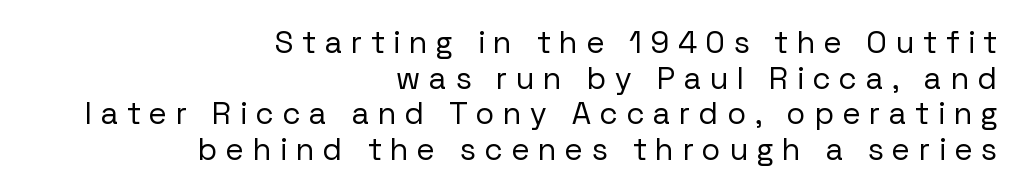
The image shows 31 px regular-weight sans-serif type, upright; set right-aligned, tight line spacing (1.15x), unusually wide letter spacing (+0.29 em), not underlined; low stroke contrast and a medium x-height.
